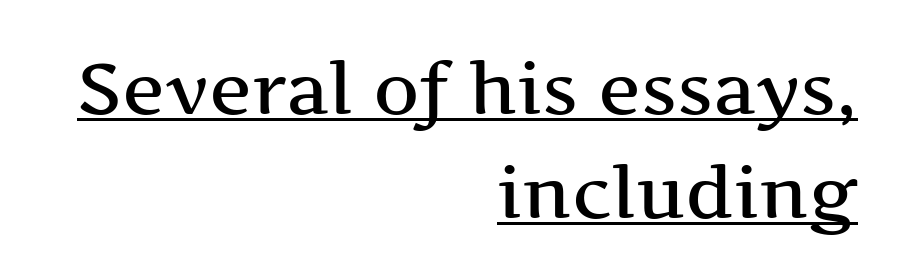
Compared with a flush-left layout, this one pins lines to the opposite, right side. What kind of face is this? One with serifs. Compared with undecorated copy, this sample adds a rule below the words. Inter-character spacing is left at the font's built-in metrics. Each new line begins a customary step beneath the previous one. Quick note: not italic, upright.
